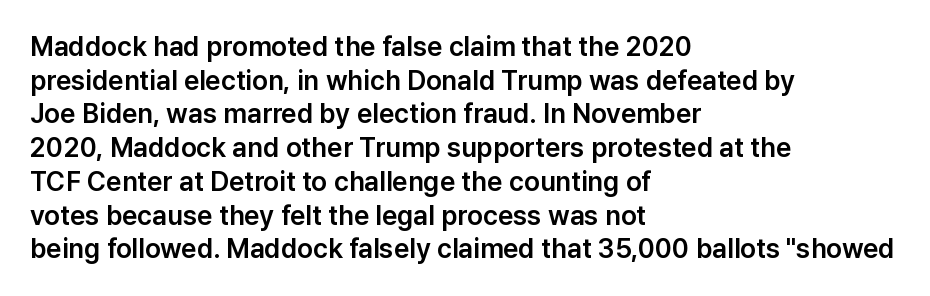
{"italic": "no", "underline": "no", "align": "left", "line_spacing": "normal", "line_spacing_ratio": 1.25, "letter_spacing": "normal", "letter_spacing_em": 0.0, "glyph_px": 27}
